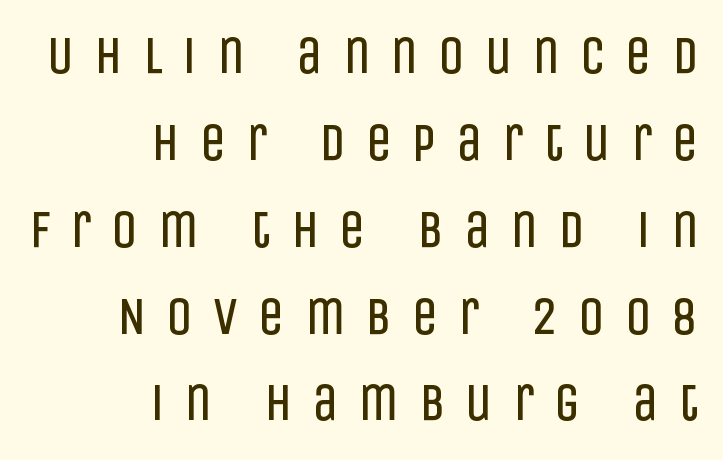
The image shows 52 px regular-weight, condensed sans-serif type, upright; set right-aligned, normal line spacing (1.67x), unusually wide letter spacing (+0.39 em), not underlined; low stroke contrast and a large x-height.
